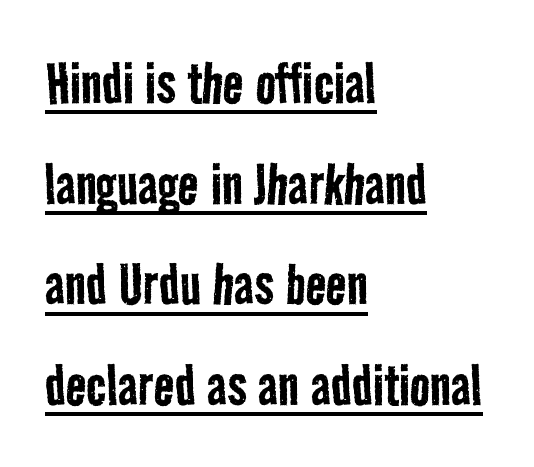
Q: Is the text bold? A: No.
Q: Is the typeface a serif or a sans-serif typeface? A: Sans-serif.
Q: Is the text underlined? A: Yes.
Q: How is the paragraph aligned? A: Left-aligned.
Q: Is the spacing between letters normal or unusually wide? A: Normal.
Q: Is the spacing between lines tight, normal or loose? A: Normal.
Q: Width (condensed, normal, or wide)? A: Condensed.
Q: Stroke contrast? A: Low.
Q: x-height? A: Medium.
Q: Monospaced? A: No.
